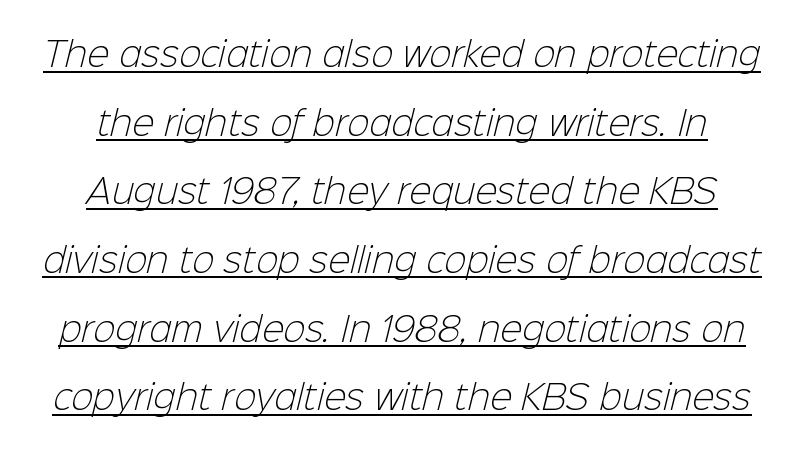
The image shows 33 px light sans-serif type; set loose line spacing (2.08x), normal letter spacing, underlined; low stroke contrast and a medium x-height.
